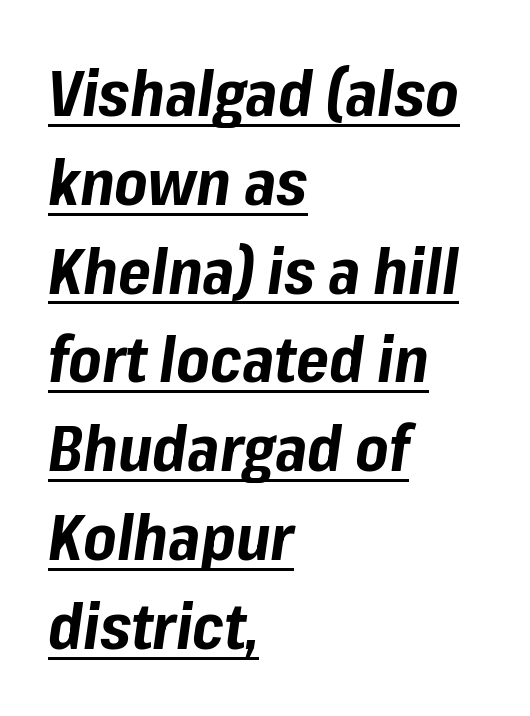
{"italic": "yes", "lean": "right", "slant_degrees": 8, "bold": "yes", "weight": "bold", "width": "normal", "stroke_contrast": "low", "x_height": "medium", "monospaced": "no", "underline": "yes", "align": "left", "line_spacing": "normal", "line_spacing_ratio": 1.41, "letter_spacing": "normal", "letter_spacing_em": 0.0, "glyph_px": 63}
